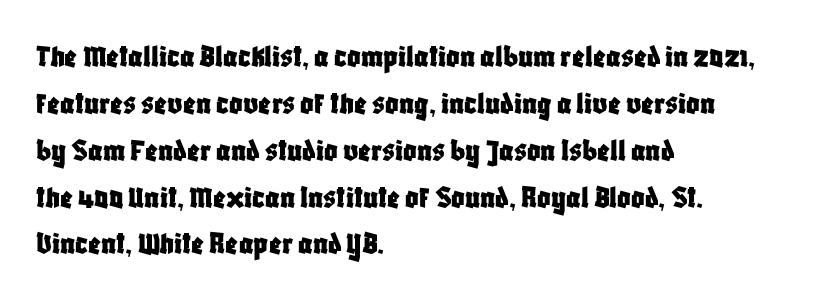
Q: Is the text italic (slanted)? A: No, it is upright.
Q: Is the typeface a serif or a sans-serif typeface? A: Sans-serif.
Q: Is the text underlined? A: No.
Q: How is the paragraph aligned? A: Left-aligned.
Q: Is the spacing between letters normal or unusually wide? A: Normal.
Q: Is the spacing between lines tight, normal or loose? A: Normal.
Q: Width (condensed, normal, or wide)? A: Condensed.
Q: Stroke contrast? A: Low.
Q: x-height? A: Large.
Q: Monospaced? A: No.
